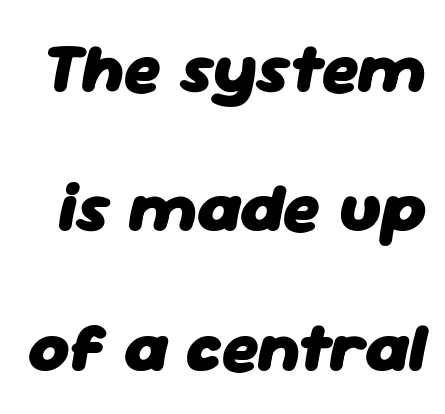
{"italic": "yes", "lean": "right", "slant_degrees": 11, "bold": "yes", "weight": "heavy", "width": "normal", "stroke_contrast": "low", "x_height": "medium", "monospaced": "no", "underline": "no", "line_spacing": "loose", "line_spacing_ratio": 1.99, "letter_spacing": "normal", "letter_spacing_em": 0.0, "glyph_px": 70}
